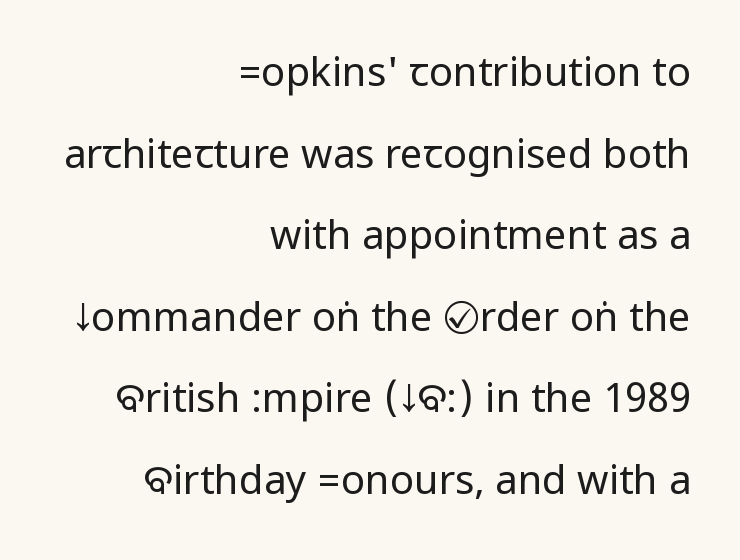
Q: Is the text bold? A: No.
Q: Is the text italic (slanted)? A: No, it is upright.
Q: Is the typeface a serif or a sans-serif typeface? A: Sans-serif.
Q: Is the text underlined? A: No.
Q: How is the paragraph aligned? A: Right-aligned.
Q: Is the spacing between letters normal or unusually wide? A: Normal.
Q: Is the spacing between lines tight, normal or loose? A: Loose.
Q: Width (condensed, normal, or wide)? A: Condensed.
Q: Stroke contrast? A: Low.
